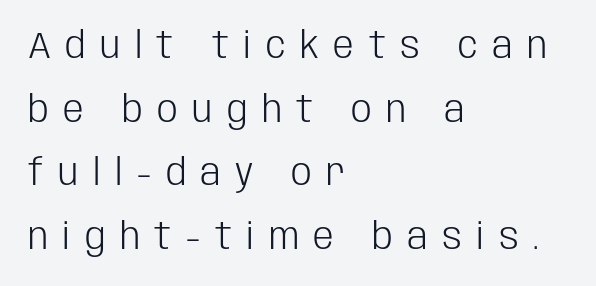
Q: Is the text bold? A: No.
Q: Is the text italic (slanted)? A: No, it is upright.
Q: Is the typeface a serif or a sans-serif typeface? A: Sans-serif.
Q: Is the text underlined? A: No.
Q: How is the paragraph aligned? A: Left-aligned.
Q: Is the spacing between letters normal or unusually wide? A: Unusually wide.
Q: Width (condensed, normal, or wide)? A: Condensed.
Q: Stroke contrast? A: Low.
Q: x-height? A: Large.
Q: Monospaced? A: No.
